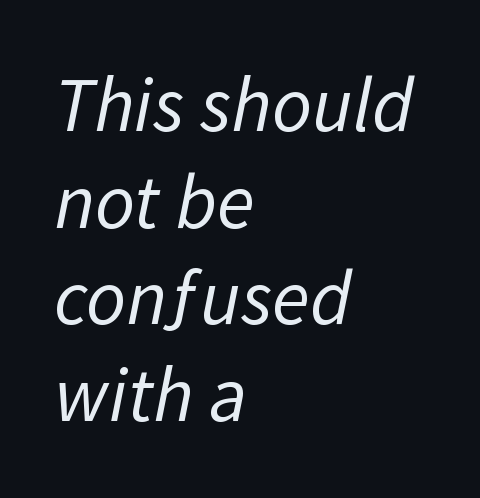
{"serif": "no", "bold": "no", "weight": "regular", "width": "normal", "stroke_contrast": "low", "x_height": "medium", "monospaced": "no", "underline": "no", "align": "left", "line_spacing_ratio": 1.24, "letter_spacing": "normal", "letter_spacing_em": 0.0, "glyph_px": 78}
